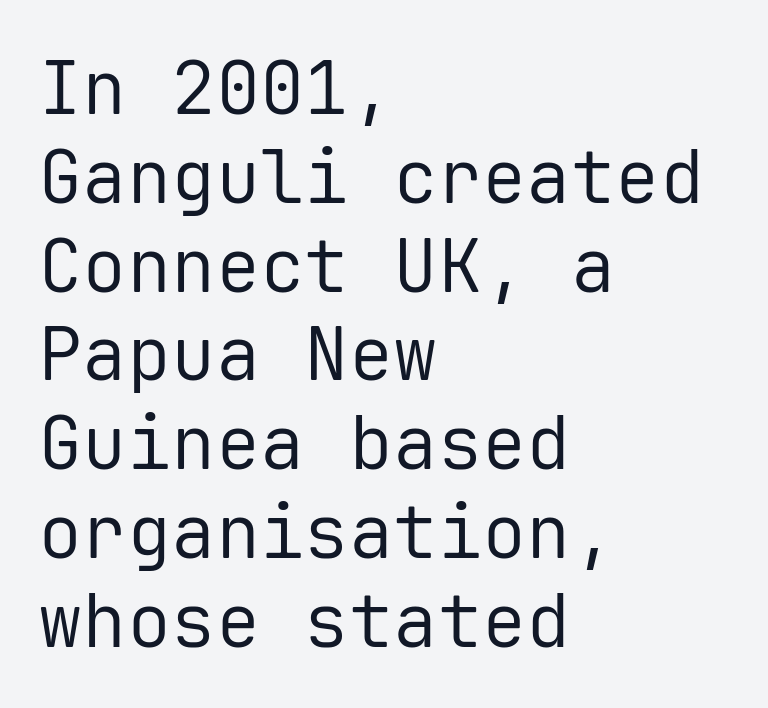
The image shows 74 px regular-weight sans-serif type, upright, monospaced; set left-aligned, line spacing 1.2x, normal letter spacing, not underlined; low stroke contrast and a medium x-height.
